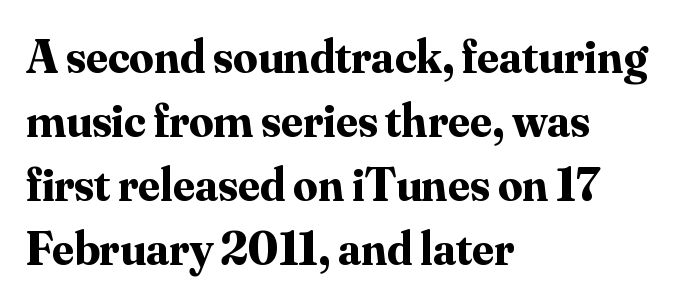
Q: Is the text bold? A: Yes.
Q: Is the text italic (slanted)? A: No, it is upright.
Q: Is the typeface a serif or a sans-serif typeface? A: Serif.
Q: Is the text underlined? A: No.
Q: How is the paragraph aligned? A: Left-aligned.
Q: Is the spacing between letters normal or unusually wide? A: Normal.
Q: Is the spacing between lines tight, normal or loose? A: Normal.
Q: Width (condensed, normal, or wide)? A: Normal.
Q: Stroke contrast? A: Medium.
Q: x-height? A: Small.
Q: Monospaced? A: No.
